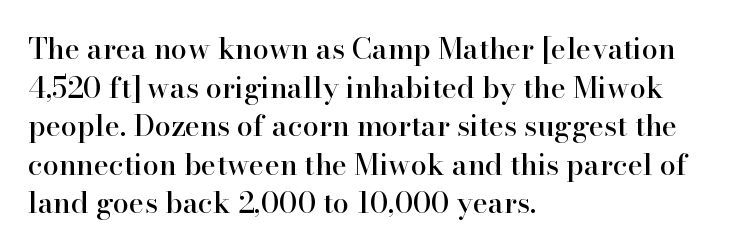
Q: Is the text italic (slanted)? A: No, it is upright.
Q: Is the typeface a serif or a sans-serif typeface? A: Serif.
Q: Is the text underlined? A: No.
Q: How is the paragraph aligned? A: Left-aligned.
Q: Is the spacing between letters normal or unusually wide? A: Normal.
Q: Is the spacing between lines tight, normal or loose? A: Normal.
Q: Width (condensed, normal, or wide)? A: Normal.
Q: Stroke contrast? A: High.
Q: x-height? A: Small.
Q: Monospaced? A: No.
